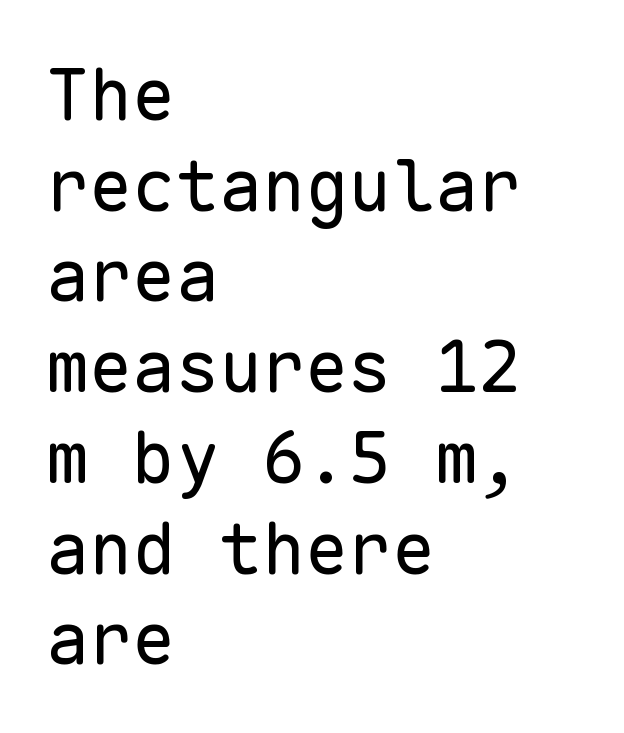
Line beginnings align vertically; line endings do not. You could count columns in this text — the font is strictly monospaced. The lines sit at an ordinary, default distance from one another. The font family rendered here belongs to the sans-serif group. When letters stand straight like this, we call the style roman or upright. Tracking value appears to be zero — textbook default spacing.
